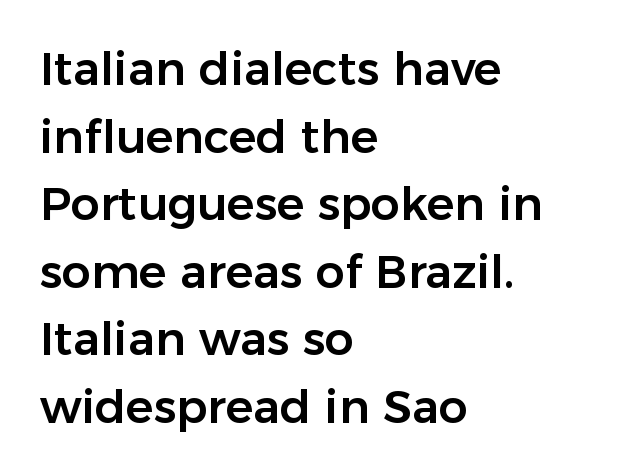
{"serif": "no", "italic": "no", "width": "normal", "stroke_contrast": "low", "x_height": "medium", "monospaced": "no", "underline": "no", "align": "left", "line_spacing": "normal", "line_spacing_ratio": 1.47, "letter_spacing": "normal", "letter_spacing_em": 0.0, "glyph_px": 46}
